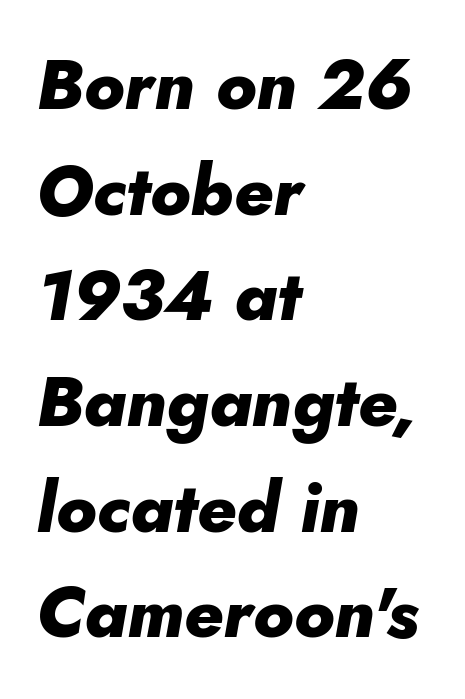
The image shows 70 px heavy type, italic (leaning right); set left-aligned, normal line spacing (1.51x), normal letter spacing, not underlined; low stroke contrast and a small x-height.
